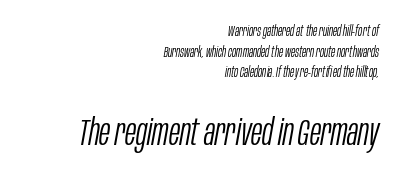
The rendering uses natural spacing where letterforms have individual widths. Unmarked baselines from the first word to the last. The setting favours the right margin, as signatures and pull-quotes sometimes do. The characters are drawn with everyday or finer stroke widths. If you drew a line through each stem, it would be angled. The letterforms sit shoulder to shoulder at normal distance.
